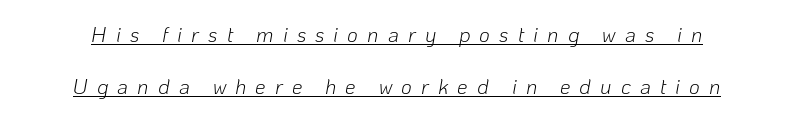
Heft: none added — not bold. The font's italic variant was chosen for this text. The typesetter has applied underlining to the passage shown. Inter-character spacing is expanded well beyond the font's built-in metrics. This block would shrink considerably if given ordinary leading; it's expanded now.
